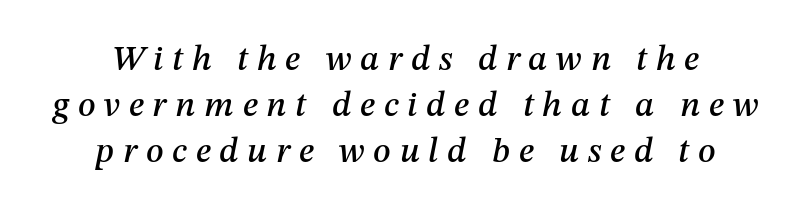
Q: Is the text italic (slanted)? A: Yes, it leans right by about 12 degrees.
Q: Is the text underlined? A: No.
Q: Is the spacing between letters normal or unusually wide? A: Unusually wide.
Q: Is the spacing between lines tight, normal or loose? A: Normal.
Q: Width (condensed, normal, or wide)? A: Normal.
Q: Stroke contrast? A: Medium.
Q: x-height? A: Medium.
Q: Monospaced? A: No.
